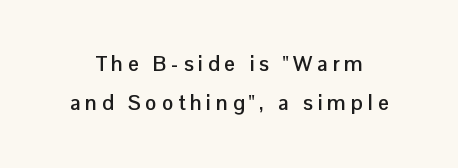
The image shows 21 px bold type, upright; set line spacing 1.88x, unusually wide letter spacing (+0.23 em), not underlined.
